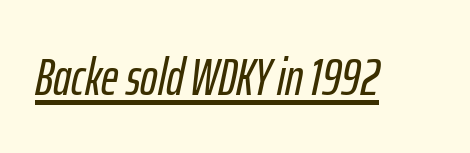
{"italic": "yes", "lean": "right", "slant_degrees": 12, "width": "condensed", "stroke_contrast": "low", "x_height": "medium", "monospaced": "no", "underline": "yes", "letter_spacing": "normal", "letter_spacing_em": 0.0, "glyph_px": 52}
